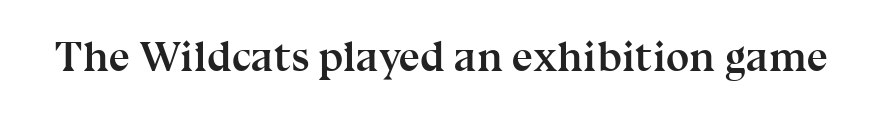
The image shows 42 px semibold serif type, upright; set normal letter spacing, not underlined; medium stroke contrast and a medium x-height.
